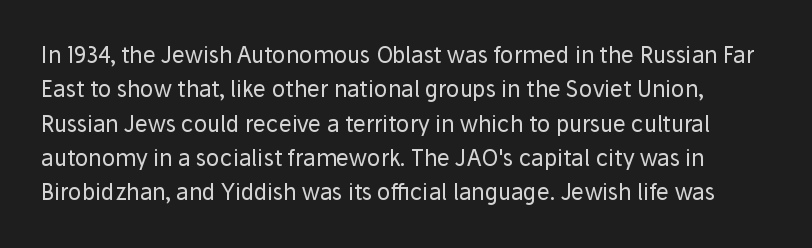
{"italic": "no", "bold": "no", "underline": "no", "line_spacing": "normal", "line_spacing_ratio": 1.56, "letter_spacing": "normal", "letter_spacing_em": 0.0, "glyph_px": 22}
